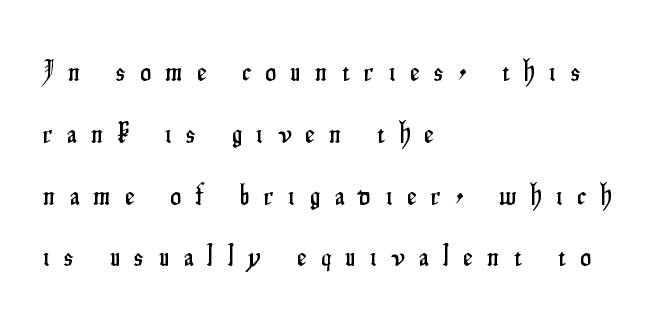
Think of a printed novel: that variable character pitch is what you see here. Style check: upright. Leading is clearly above the norm, producing a sparse column. Each word looks stretched out because of the extra space between its letters. Serifs: no, the terminals of the letterforms are clean. Short and long lines alike share a common starting point at left.
